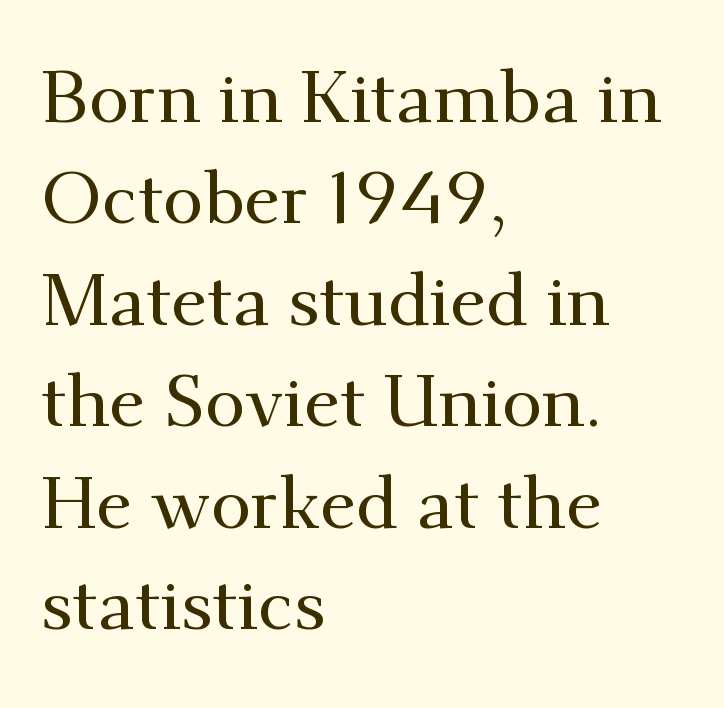
Each letter keeps its own natural width here, so spacing adapts to shape. If you drew a ruler down the left edge, every line would touch it. Between one letter and the next there's only the usual sliver of space. Normally led — the rows are evenly, conventionally spaced. Unmarked baselines from the first word to the last.
